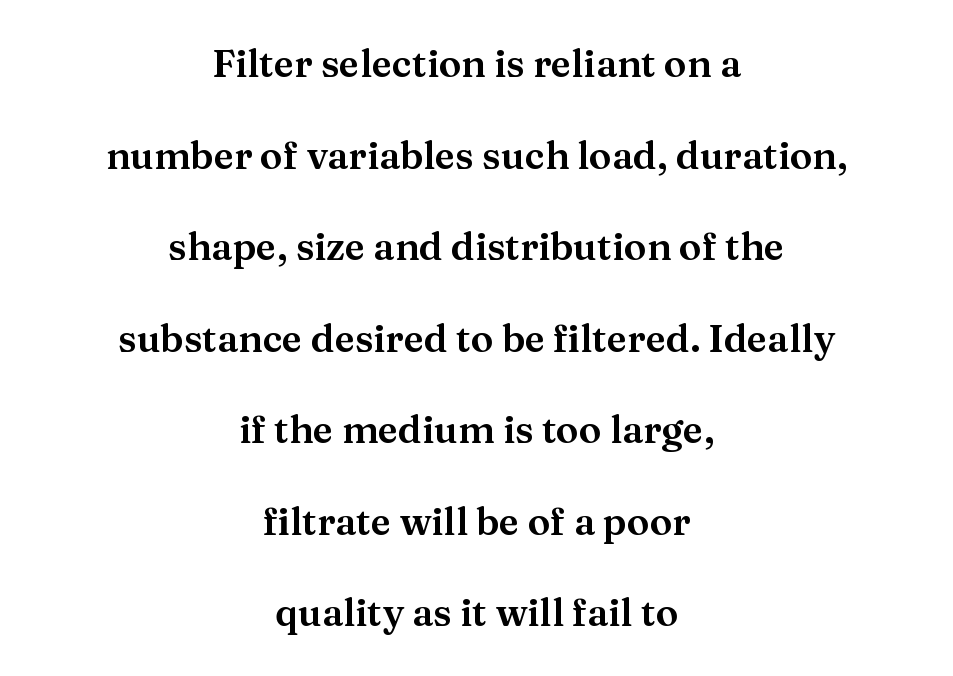
{"serif": "yes", "italic": "no", "width": "normal", "stroke_contrast": "medium", "x_height": "medium", "monospaced": "no", "underline": "no", "align": "center", "line_spacing": "loose", "line_spacing_ratio": 2.41, "letter_spacing": "normal", "letter_spacing_em": 0.0, "glyph_px": 38}
